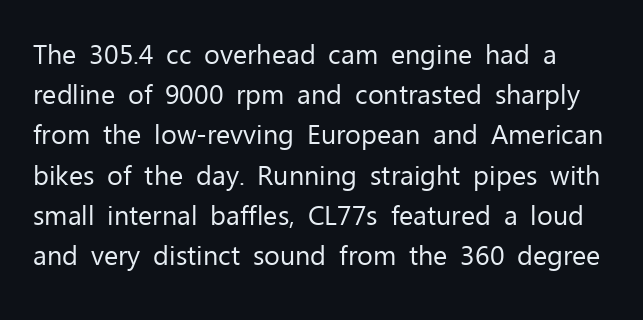
{"italic": "no", "bold": "no", "underline": "no", "line_spacing": "normal", "line_spacing_ratio": 1.49, "letter_spacing": "normal", "letter_spacing_em": 0.0, "glyph_px": 27}
